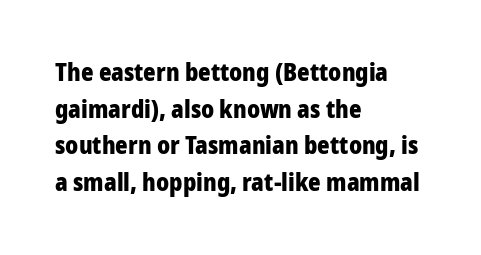
A typesetter would call this zero additional tracking. The letters stand upright; this is a roman face. Regular leading. The passage is arranged the way most books set body copy — flush left. Rule under the text: the space is simply empty. Strokes here are thick enough to call this a true bold.
